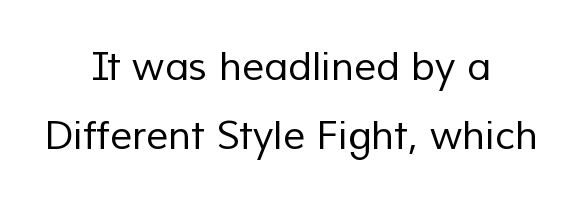
The image shows 39 px regular-weight sans-serif type; set centered, line spacing 1.77x, normal letter spacing, not underlined; low stroke contrast and a medium x-height.
